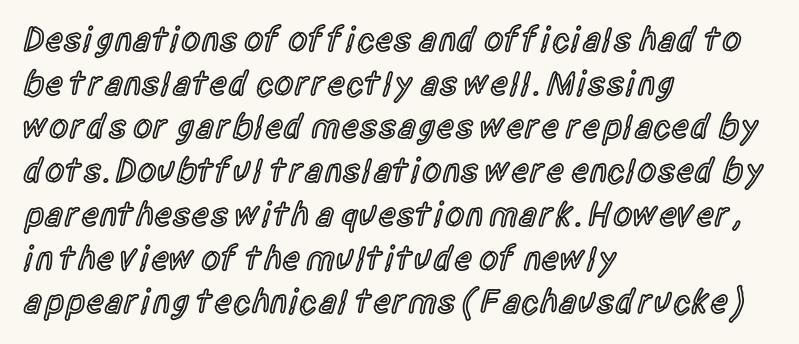
Proportional: the letters do not fall into vertical columns. Horizontal alignment here is leftward, the default for most running prose. Does extra space separate the letters? No, they use regular spacing. Baseline-to-baseline distance is the conventional proportion of letter height. Anything drawn beneath the words? Only blank space.
